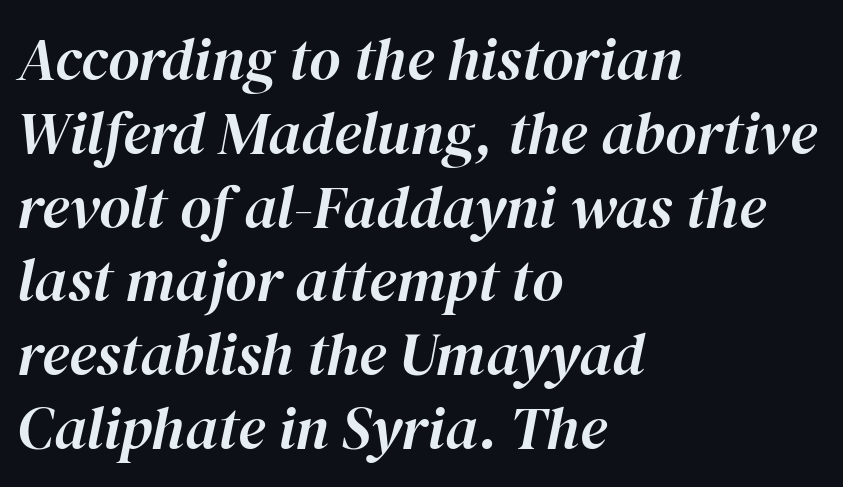
Compared with a centered layout, this one pins lines to the left instead. Compared with typical body copy, the letter spacing here is the same. Beneath every word, the page is bare. It's the slanting kind of type. These lines are rendered in a variable-pitch font.
